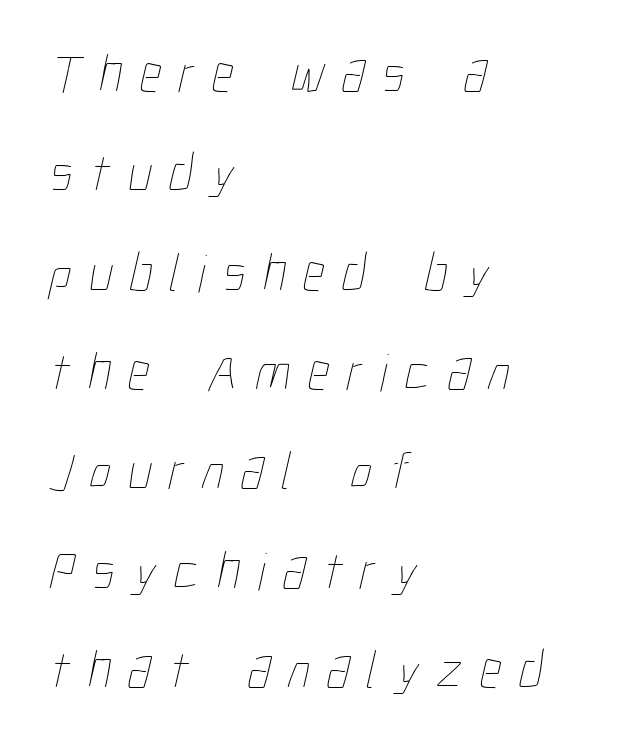
Q: Is the text bold? A: No.
Q: Is the text underlined? A: No.
Q: How is the paragraph aligned? A: Left-aligned.
Q: Is the spacing between letters normal or unusually wide? A: Unusually wide.
Q: Width (condensed, normal, or wide)? A: Condensed.
Q: Stroke contrast? A: Low.
Q: x-height? A: Medium.
Q: Monospaced? A: No.
